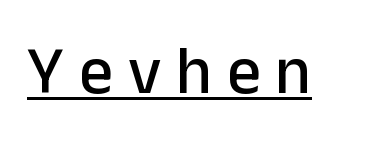
The image shows 67 px sans-serif type, upright; set unusually wide letter spacing (+0.22 em), underlined; low stroke contrast and a medium x-height.
